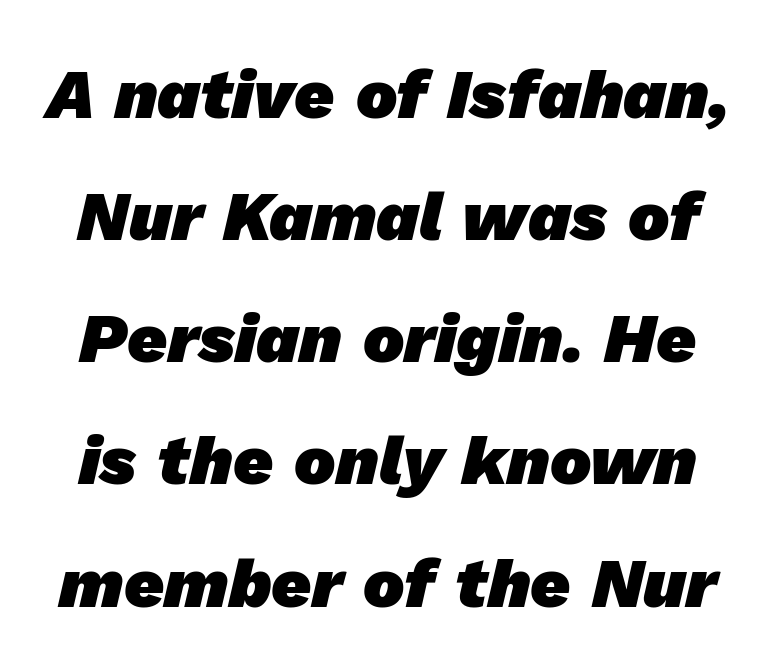
{"serif": "no", "bold": "yes", "weight": "heavy", "width": "normal", "stroke_contrast": "low", "x_height": "medium", "monospaced": "no", "underline": "no", "line_spacing_ratio": 1.77, "letter_spacing": "normal", "letter_spacing_em": 0.0, "glyph_px": 69}
